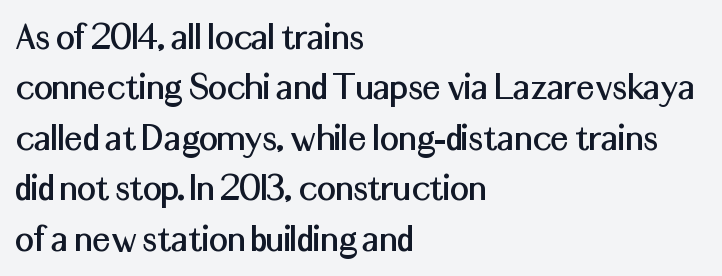
The type family on display is of the sans-serif kind. The rendering keeps characters at their native spacing. The foot of each line stays bare and open. This sample uses an upright cut, with every glyph sitting square on the baseline. The setting favours the left margin, as ordinary paragraphs usually do. Is this a fixed-width face? No — the glyphs have proportional, varying widths.
